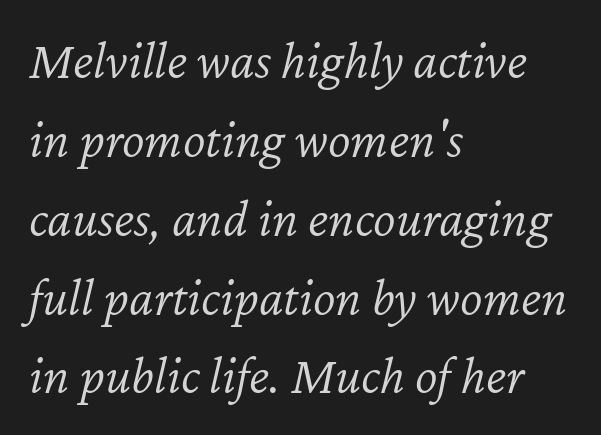
{"italic": "yes", "lean": "right", "slant_degrees": 12, "bold": "no", "weight": "light", "width": "normal", "stroke_contrast": "low", "x_height": "medium", "monospaced": "no", "underline": "no", "align": "left", "line_spacing": "normal", "line_spacing_ratio": 1.46, "letter_spacing": "normal", "letter_spacing_em": 0.0, "glyph_px": 54}
